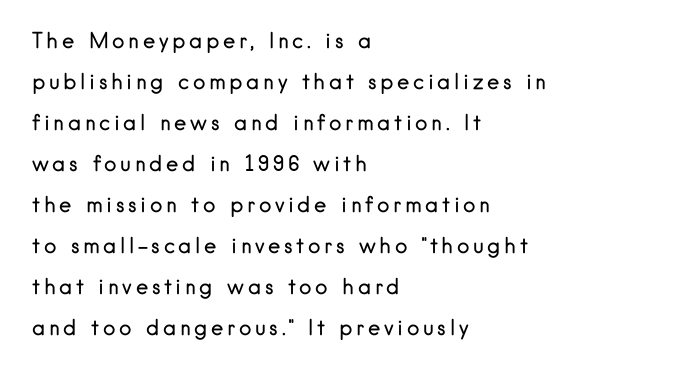
{"italic": "no", "bold": "no", "underline": "no", "align": "left", "line_spacing": "loose", "line_spacing_ratio": 1.95, "glyph_px": 21}
